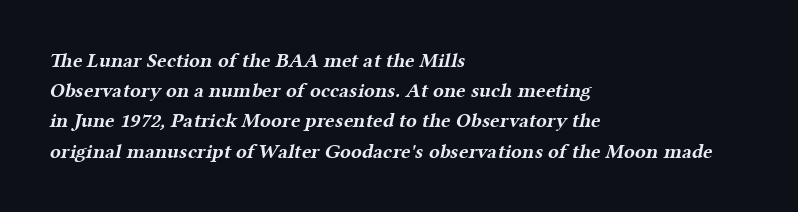
The image shows 20 px bold type; set left-aligned, normal line spacing (1.51x), normal letter spacing, not underlined.
